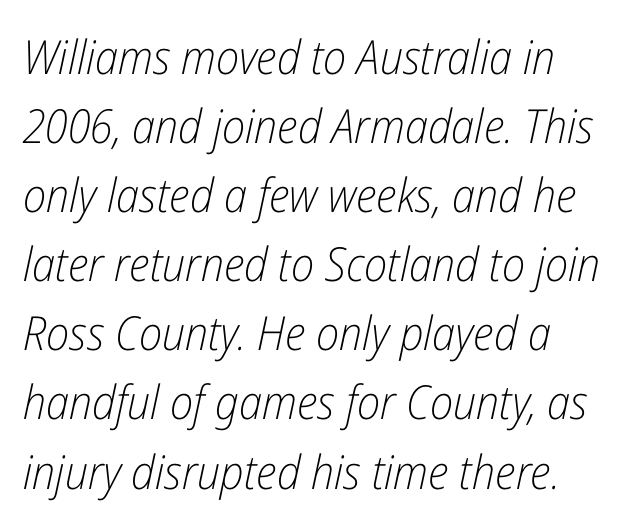
The image shows 47 px light, condensed type, italic (leaning right); set normal line spacing (1.47x), normal letter spacing, not underlined; low stroke contrast and a medium x-height.
